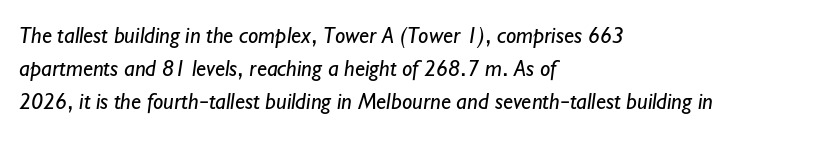
{"bold": "no", "underline": "no", "align": "left", "line_spacing": "normal", "line_spacing_ratio": 1.44, "letter_spacing": "normal", "letter_spacing_em": 0.0, "glyph_px": 23}
